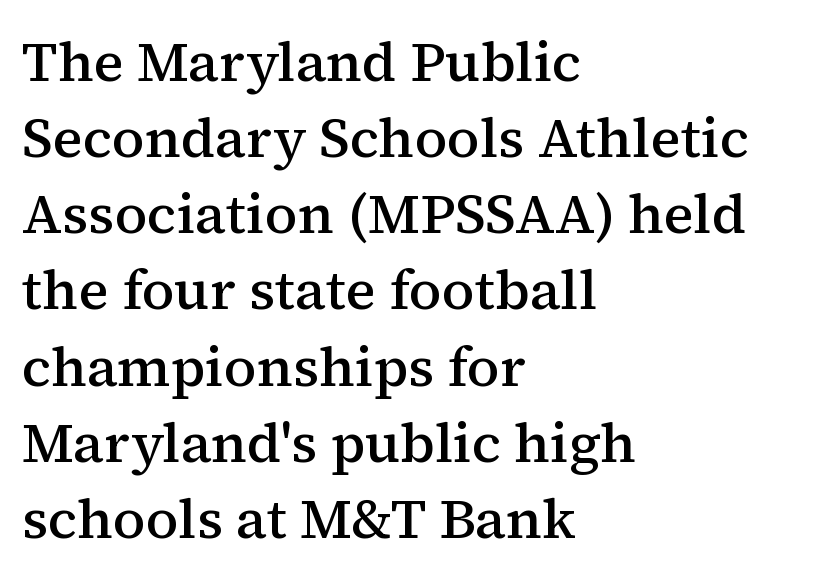
{"serif": "yes", "italic": "no", "bold": "semi", "weight": "semibold", "width": "normal", "stroke_contrast": "medium", "x_height": "medium", "monospaced": "no", "underline": "no", "align": "left", "line_spacing": "normal", "line_spacing_ratio": 1.36, "letter_spacing": "normal", "letter_spacing_em": 0.0, "glyph_px": 56}
